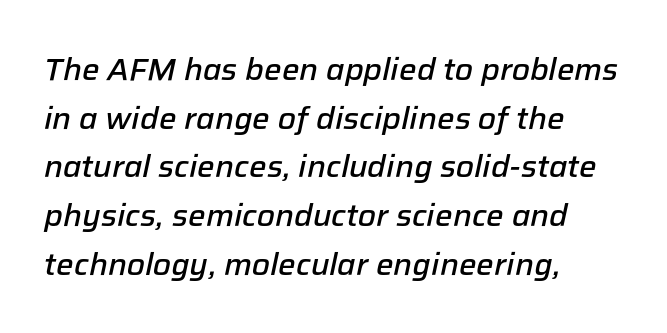
Check the space under the baseline: it is left empty. Weight: semibold (demi). Is the letter spacing exaggerated? No — it looks like the ordinary default. Compared with a centered layout, this one pins lines to the left instead. The rendering uses a moderate line-height, typical for paragraphs.
